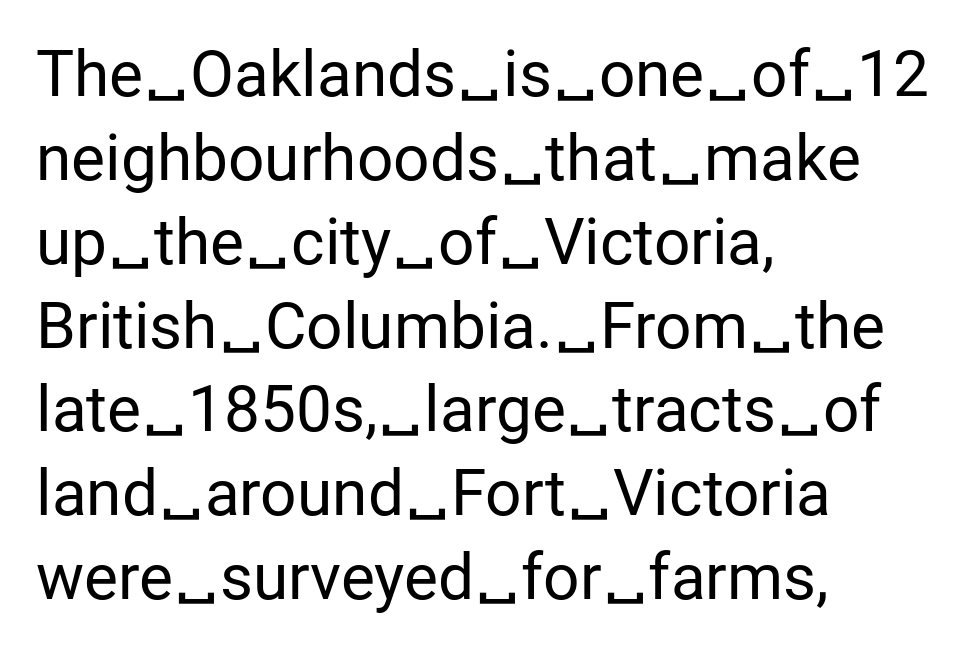
{"serif": "no", "italic": "no", "bold": "no", "weight": "regular", "width": "normal", "stroke_contrast": "low", "x_height": "medium", "monospaced": "no", "underline": "no", "align": "left", "line_spacing": "normal", "line_spacing_ratio": 1.31, "letter_spacing": "normal", "letter_spacing_em": 0.0, "glyph_px": 64}
